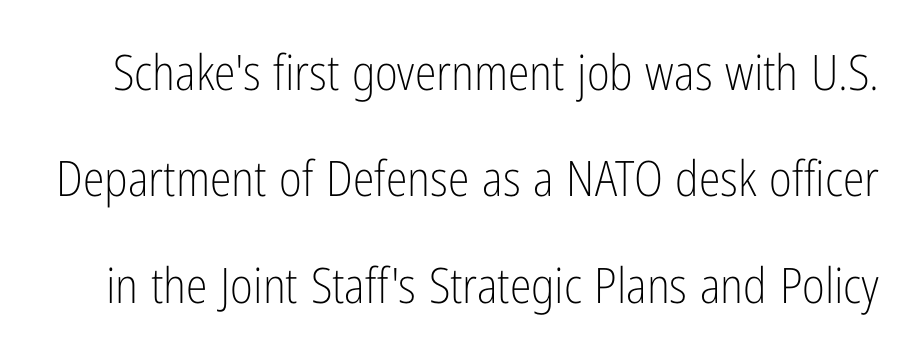
{"serif": "no", "italic": "no", "bold": "no", "weight": "light", "width": "condensed", "stroke_contrast": "low", "x_height": "medium", "monospaced": "no", "underline": "no", "line_spacing": "loose", "line_spacing_ratio": 2.17, "letter_spacing": "normal", "letter_spacing_em": 0.0, "glyph_px": 49}
